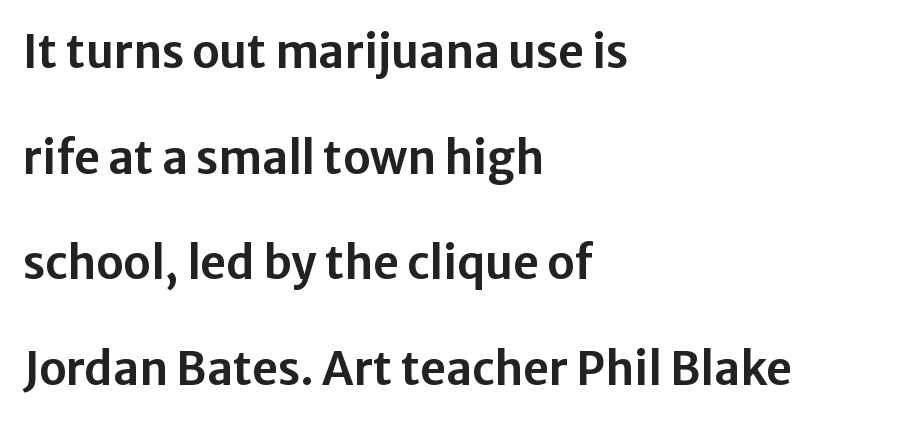
The image shows 45 px sans-serif type, upright; set left-aligned, loose line spacing (2.35x), normal letter spacing, not underlined; low stroke contrast and a medium x-height.
